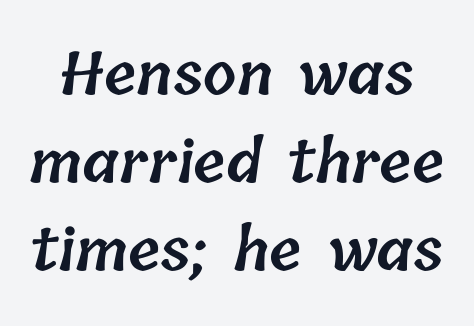
The image shows 59 px semibold type; set normal line spacing (1.49x), normal letter spacing, not underlined; low stroke contrast and a medium x-height.
